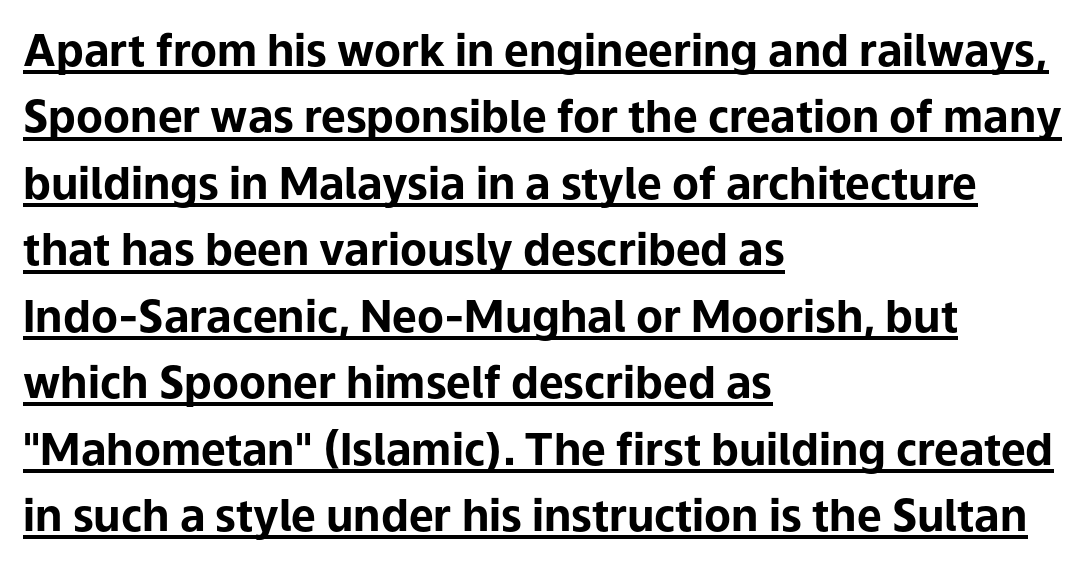
This is sans-serif lettering, the kind often seen on screens and signage. Look at the tracking — it's just the regular setting, nothing added. The leading is moderate, giving the passage an even texture. Reading down the block, your eye returns to a fixed left position each line.
